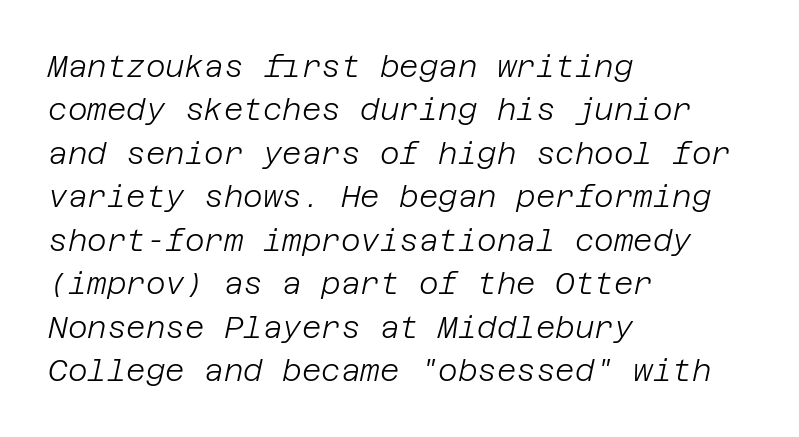
The image shows 30 px light type, italic (leaning right); set left-aligned, normal line spacing (1.45x), normal letter spacing, not underlined; low stroke contrast and a large x-height.
